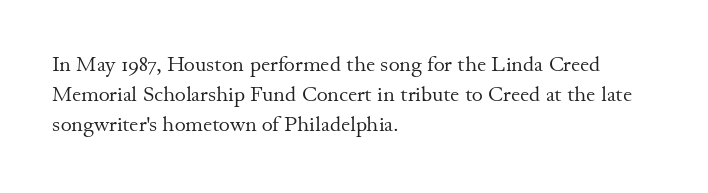
{"italic": "no", "bold": "no", "underline": "no", "align": "left", "line_spacing": "normal", "line_spacing_ratio": 1.43, "letter_spacing": "normal", "letter_spacing_em": 0.0, "glyph_px": 21}
